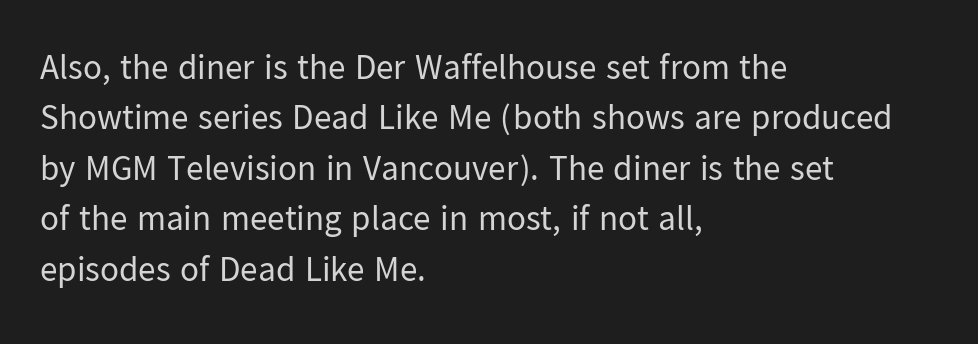
Q: Is the text bold? A: No.
Q: Is the text italic (slanted)? A: No, it is upright.
Q: Is the typeface a serif or a sans-serif typeface? A: Sans-serif.
Q: Is the text underlined? A: No.
Q: How is the paragraph aligned? A: Left-aligned.
Q: Is the spacing between letters normal or unusually wide? A: Normal.
Q: Is the spacing between lines tight, normal or loose? A: Normal.
Q: Width (condensed, normal, or wide)? A: Normal.
Q: Stroke contrast? A: Low.
Q: x-height? A: Medium.
Q: Monospaced? A: No.
